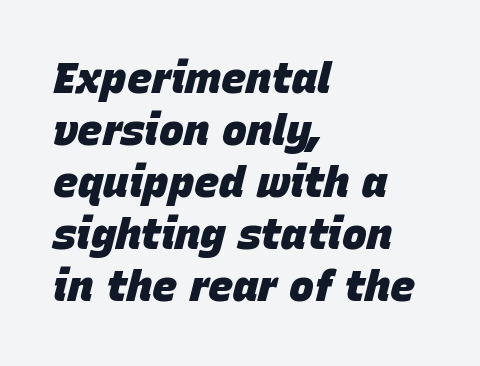
The glyphs look as if they've been sheared to an angle. Has an underline been added? It has not. The paragraph shown leans on its left margin. Spacing between characters is what you'd get straight out of the box. Look at the stroke-to-counter ratio: heavy, a bold.
